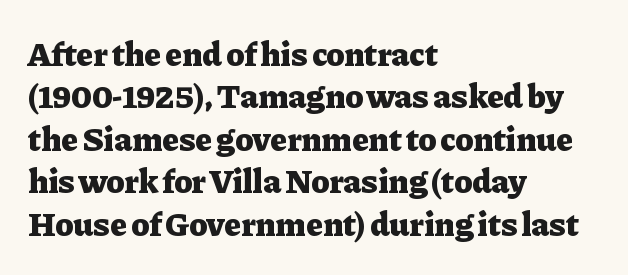
Look at the bottom of the vertical strokes: they flare into serifs here. This rendering uses left alignment, leaving the right contour irregular. These lines were composed using upright roman letters. Notice how thick the strokes are: this is what a full bold looks like. A typesetter would call this proportional, since set widths differ per character. Rows of type keep a routine distance in the vertical direction.
